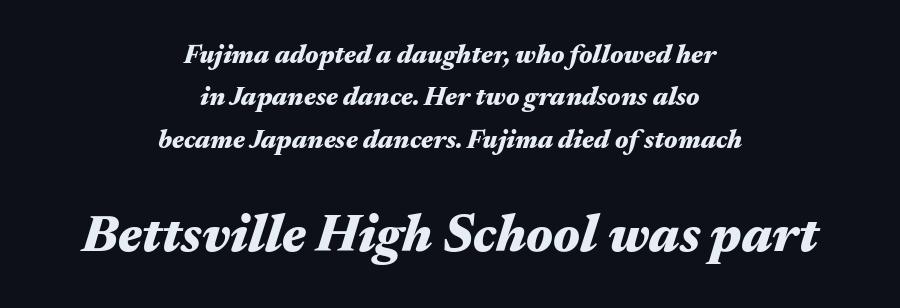
Q: Is the text bold? A: Yes.
Q: Is the text italic (slanted)? A: Yes, it leans right by about 17 degrees.
Q: Is the text underlined? A: No.
Q: How is the paragraph aligned? A: Centered.
Q: Is the spacing between letters normal or unusually wide? A: Normal.
Q: Is the spacing between lines tight, normal or loose? A: Normal.
Q: Which block of text is set in a larger size, the first (top) or the second (bottom)? A: The second (bottom) one.
Q: Width (condensed, normal, or wide)? A: Wide.
Q: Stroke contrast? A: Medium.
Q: x-height? A: Medium.
Q: Monospaced? A: No.
